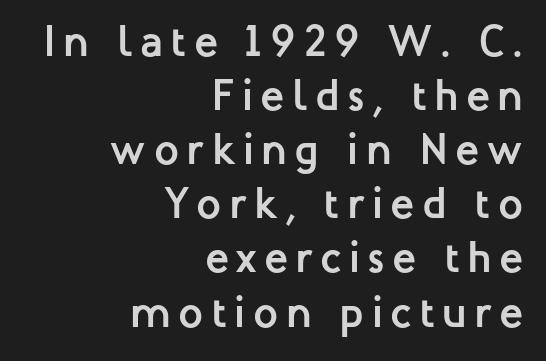
Q: Is the text bold? A: Yes.
Q: Is the text italic (slanted)? A: No, it is upright.
Q: Is the typeface a serif or a sans-serif typeface? A: Sans-serif.
Q: Is the text underlined? A: No.
Q: How is the paragraph aligned? A: Right-aligned.
Q: Width (condensed, normal, or wide)? A: Normal.
Q: Stroke contrast? A: Low.
Q: x-height? A: Medium.
Q: Monospaced? A: No.
